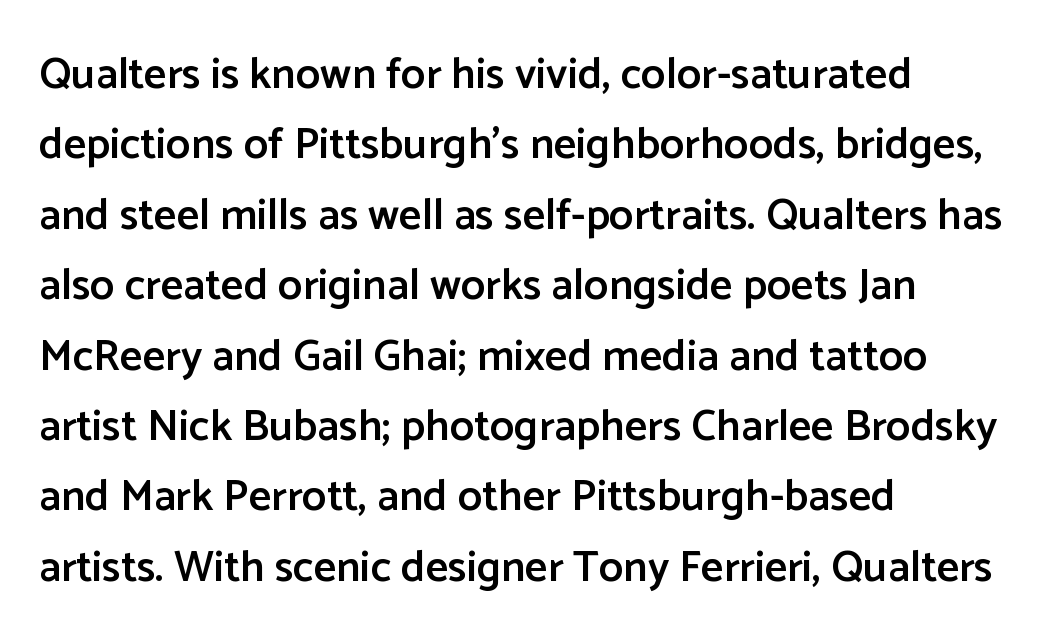
The image shows 44 px semibold sans-serif type, upright; set left-aligned, normal line spacing (1.6x), normal letter spacing, not underlined; low stroke contrast and a medium x-height.
